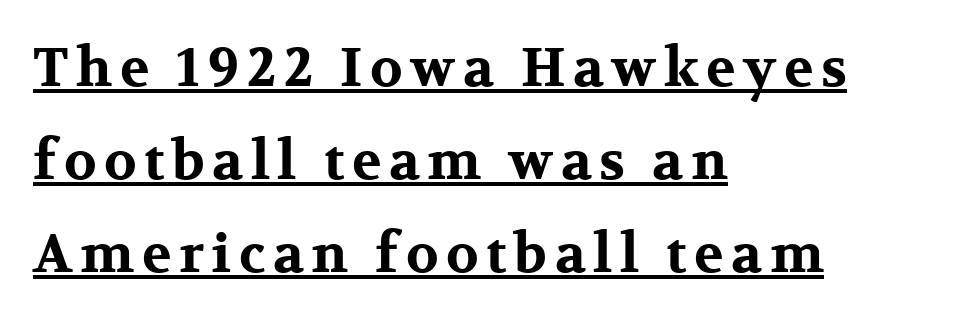
The image shows 54 px bold, wide serif type, upright; set left-aligned, line spacing 1.72x, underlined; medium stroke contrast and a medium x-height.
